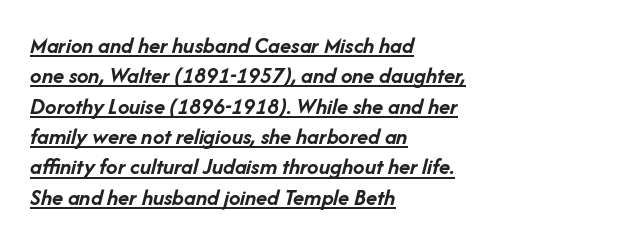
Students, note that the glyphs here touch the page at normal intervals. Where is the straight margin? On the left. The face used here has a pronounced slope to its letters. This is underlined copy, the kind a proofreader might mark for attention. The lines sit at an ordinary, default distance from one another.
